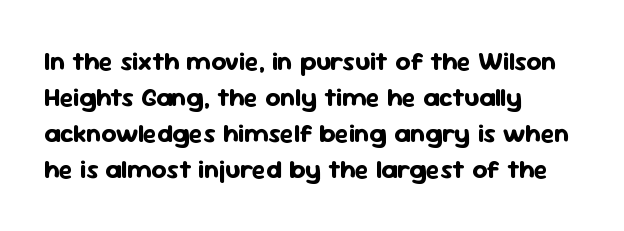
Q: Is the text bold? A: Yes.
Q: Is the text italic (slanted)? A: No, it is upright.
Q: Is the text underlined? A: No.
Q: How is the paragraph aligned? A: Left-aligned.
Q: Is the spacing between letters normal or unusually wide? A: Normal.
Q: Is the spacing between lines tight, normal or loose? A: Normal.
